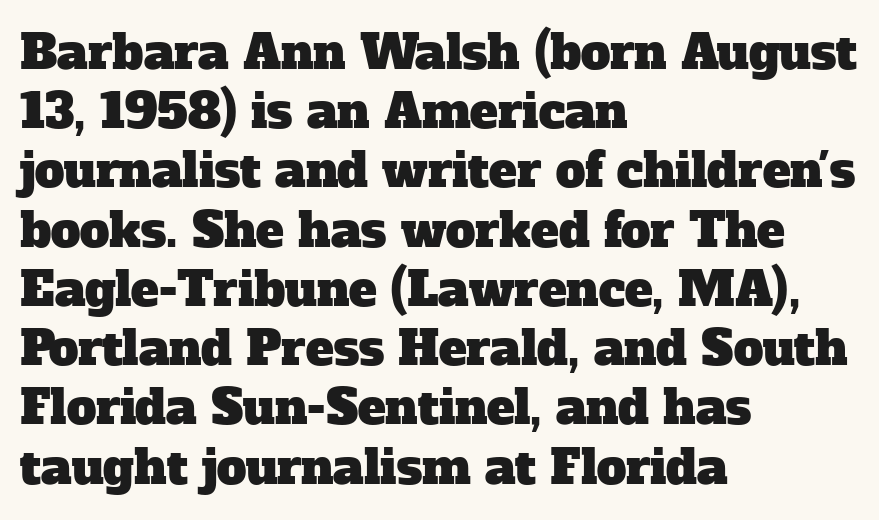
The image shows 47 px serif type; set left-aligned, normal line spacing (1.26x), normal letter spacing, not underlined; low stroke contrast and a medium x-height.
